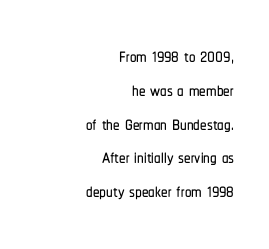
The image shows 26 px text type, upright; set right-aligned, normal line spacing (1.3x), normal letter spacing, not underlined.
